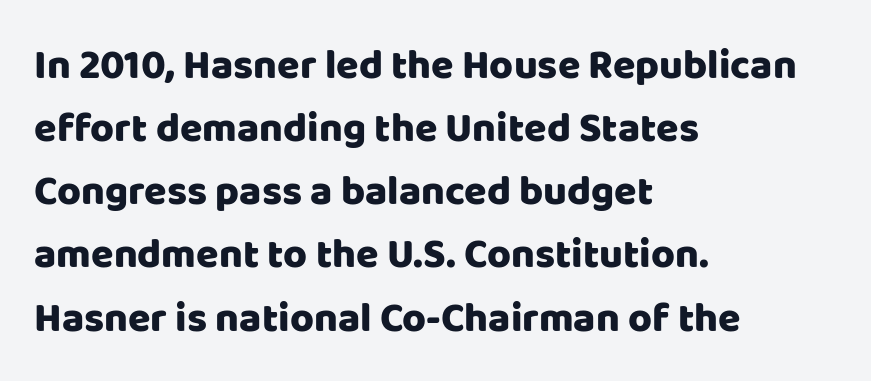
{"serif": "no", "italic": "no", "width": "normal", "stroke_contrast": "low", "x_height": "large", "monospaced": "no", "underline": "no", "align": "left", "line_spacing": "normal", "line_spacing_ratio": 1.54, "letter_spacing": "normal", "letter_spacing_em": 0.0, "glyph_px": 41}
